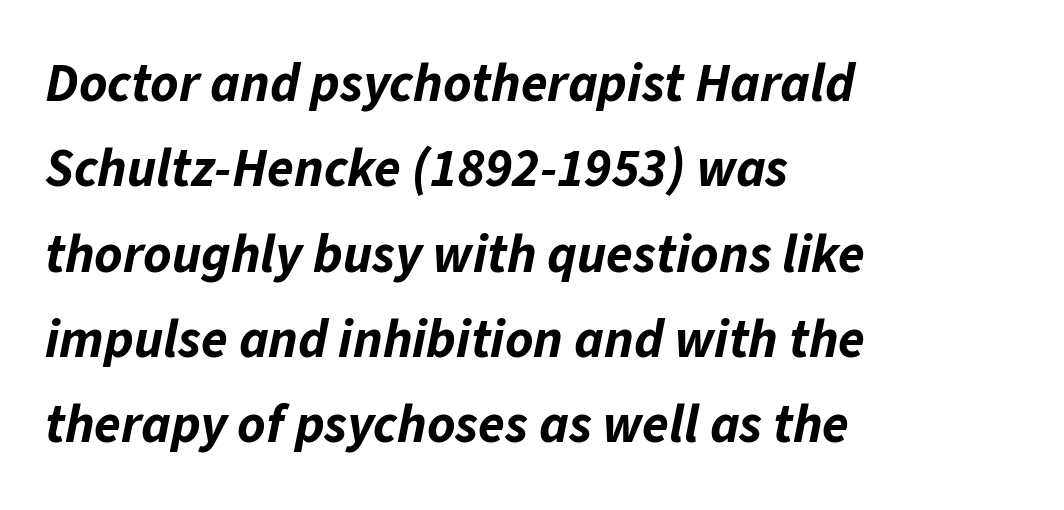
Q: Is the text bold? A: Yes.
Q: Is the text italic (slanted)? A: Yes, it leans right by about 11 degrees.
Q: Is the text underlined? A: No.
Q: How is the paragraph aligned? A: Left-aligned.
Q: Is the spacing between letters normal or unusually wide? A: Normal.
Q: Is the spacing between lines tight, normal or loose? A: Normal.
Q: Width (condensed, normal, or wide)? A: Normal.
Q: Stroke contrast? A: Low.
Q: x-height? A: Medium.
Q: Monospaced? A: No.
